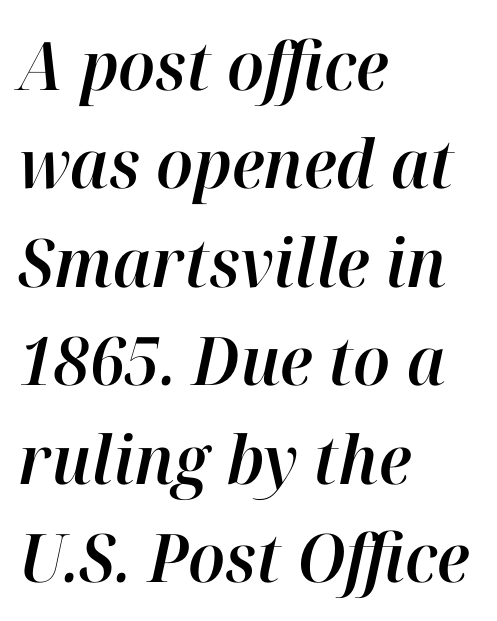
Q: Is the text italic (slanted)? A: Yes, it leans right by about 12 degrees.
Q: Is the text underlined? A: No.
Q: How is the paragraph aligned? A: Left-aligned.
Q: Is the spacing between letters normal or unusually wide? A: Normal.
Q: Is the spacing between lines tight, normal or loose? A: Normal.
Q: Width (condensed, normal, or wide)? A: Normal.
Q: Stroke contrast? A: High.
Q: x-height? A: Medium.
Q: Monospaced? A: No.
